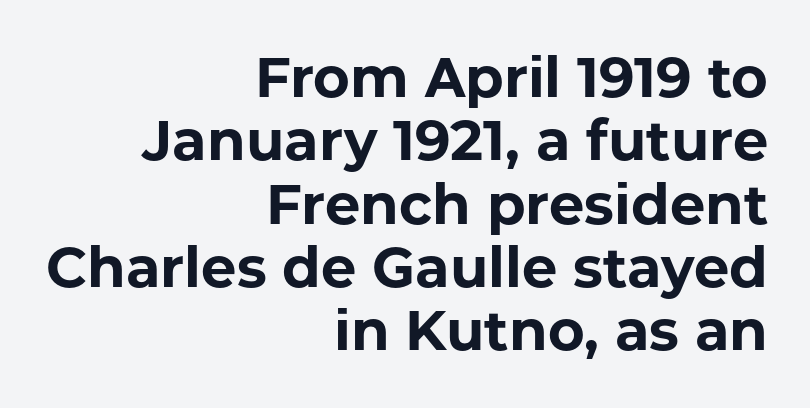
The image shows 56 px bold sans-serif type, upright; set right-aligned, tight line spacing (1.13x), normal letter spacing, not underlined; low stroke contrast and a medium x-height.
